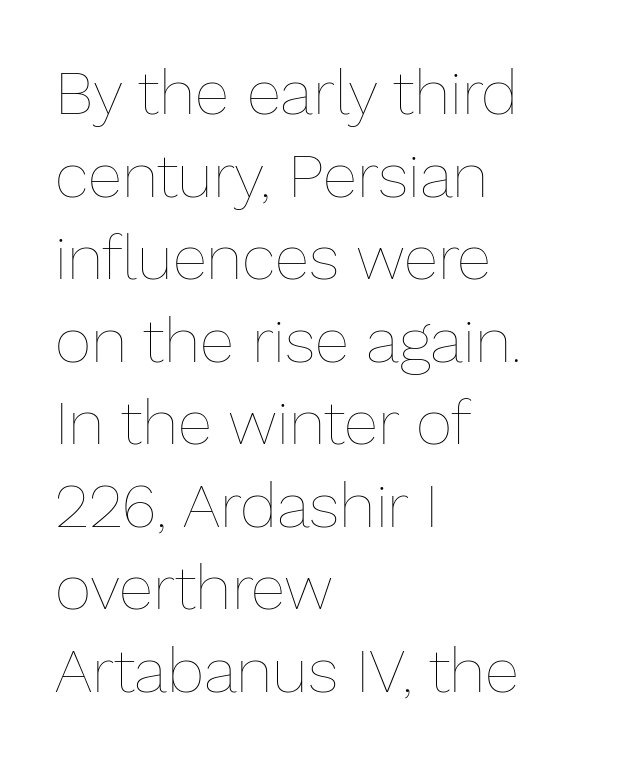
The image shows 63 px thin type, upright; set left-aligned, normal line spacing (1.31x), normal letter spacing, not underlined; low stroke contrast and a medium x-height.
